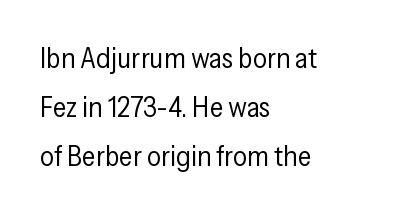
The lines in this sample share a left origin and differ only in where they stop. Lines of text with bare space underneath. A typesetter would call this zero additional tracking. Caption: face not bold, strokes unweighted.
